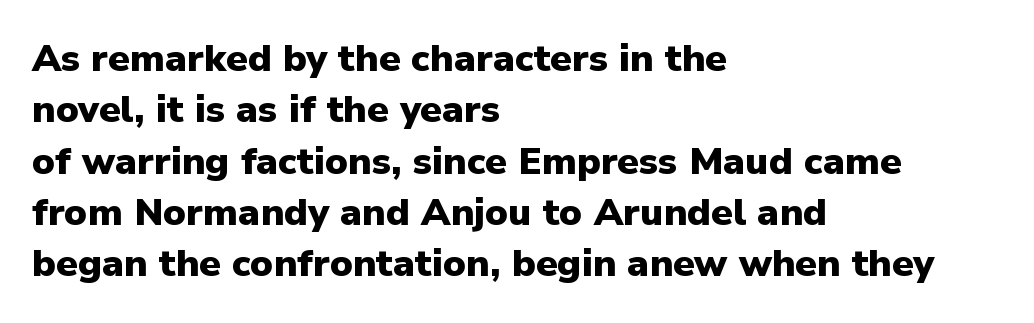
{"serif": "no", "italic": "no", "bold": "yes", "weight": "heavy", "width": "normal", "stroke_contrast": "low", "x_height": "medium", "monospaced": "no", "underline": "no", "align": "left", "line_spacing": "normal", "line_spacing_ratio": 1.35, "letter_spacing": "normal", "letter_spacing_em": 0.0, "glyph_px": 38}
